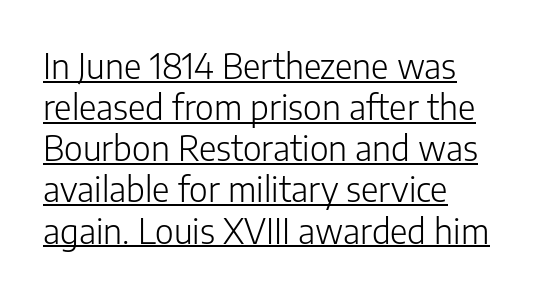
Q: Is the text bold? A: No.
Q: Is the text italic (slanted)? A: No, it is upright.
Q: Is the typeface a serif or a sans-serif typeface? A: Sans-serif.
Q: Is the text underlined? A: Yes.
Q: How is the paragraph aligned? A: Left-aligned.
Q: Is the spacing between letters normal or unusually wide? A: Normal.
Q: Width (condensed, normal, or wide)? A: Normal.
Q: Stroke contrast? A: Low.
Q: x-height? A: Medium.
Q: Monospaced? A: No.
